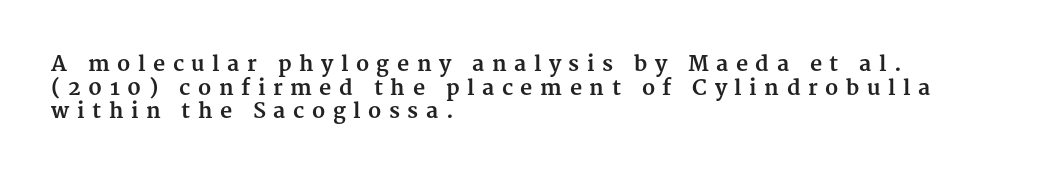
{"italic": "no", "bold": "yes", "underline": "no", "align": "left", "line_spacing": "tight", "line_spacing_ratio": 1.12, "letter_spacing": "wide", "letter_spacing_em": 0.36, "glyph_px": 21}
